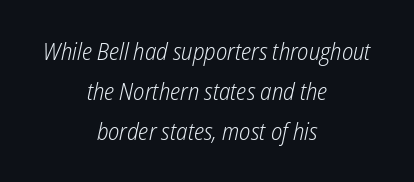
{"italic": "yes", "lean": "right", "slant_degrees": 12, "bold": "no", "underline": "no", "align": "center", "line_spacing": "normal", "line_spacing_ratio": 1.66, "letter_spacing": "normal", "letter_spacing_em": 0.0, "glyph_px": 24}
